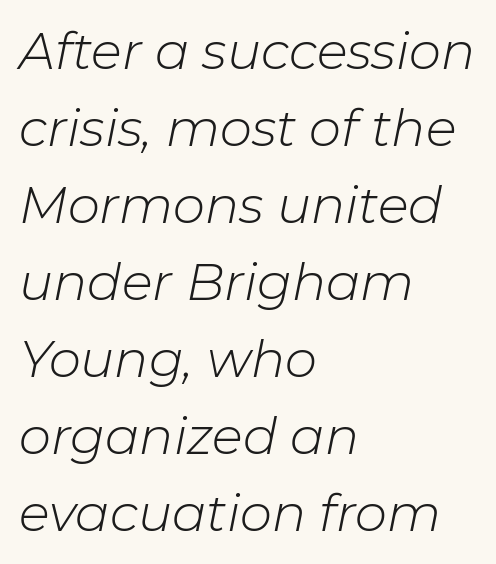
The image shows 51 px light type, italic (leaning right); set left-aligned, normal line spacing (1.51x), normal letter spacing, not underlined; low stroke contrast and a medium x-height.
